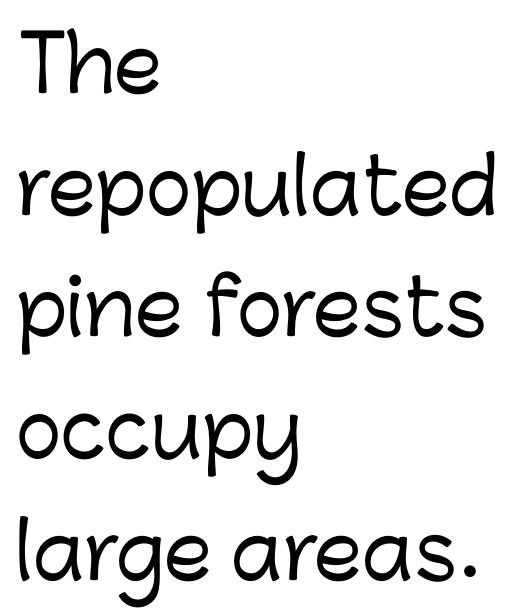
The image shows 77 px sans-serif type, upright; set left-aligned, normal line spacing (1.58x), normal letter spacing, not underlined; low stroke contrast and a medium x-height.
